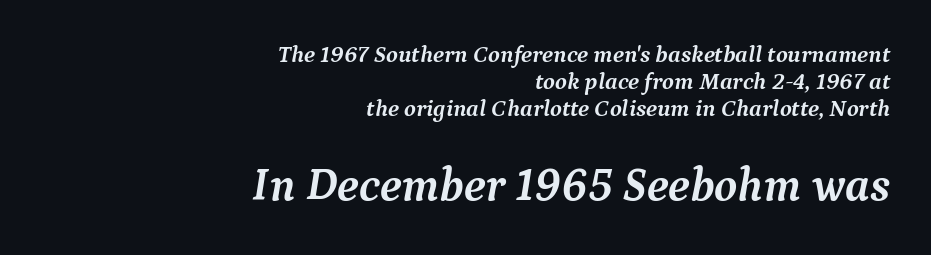
The image shows 47 px semibold serif type, italic (leaning right); set right-aligned, tight line spacing (1.12x), normal letter spacing, not underlined; the second (bottom) block is 1.96x larger; medium stroke contrast and a medium x-height.
